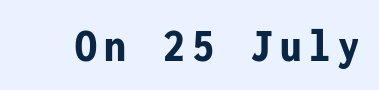
{"serif": "no", "italic": "no", "bold": "yes", "weight": "bold", "width": "condensed", "stroke_contrast": "low", "x_height": "medium", "monospaced": "yes", "underline": "no", "glyph_px": 48}
